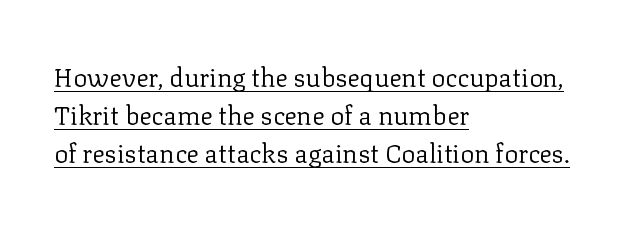
The image shows 26 px text type, upright; set left-aligned, normal line spacing (1.47x), normal letter spacing, underlined.
